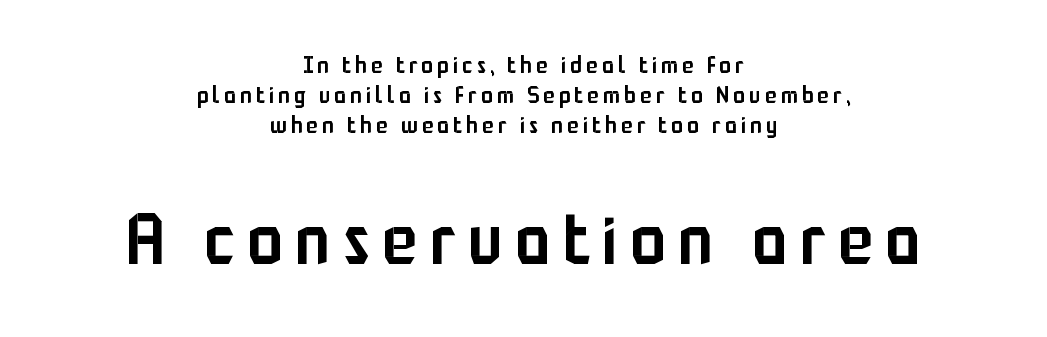
The image shows 72 px semibold, condensed sans-serif type, upright; set centered, normal line spacing (1.25x), not underlined; the second (bottom) block is 3.0x larger; low stroke contrast and a medium x-height.
